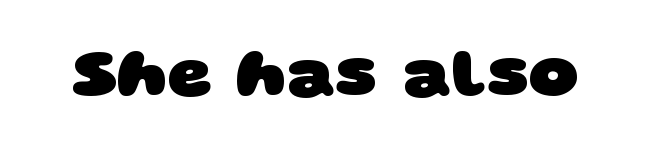
Q: Is the text bold? A: Yes.
Q: Is the typeface a serif or a sans-serif typeface? A: Sans-serif.
Q: Is the text underlined? A: No.
Q: Is the spacing between letters normal or unusually wide? A: Normal.
Q: Width (condensed, normal, or wide)? A: Wide.
Q: Stroke contrast? A: Low.
Q: x-height? A: Large.
Q: Monospaced? A: No.
